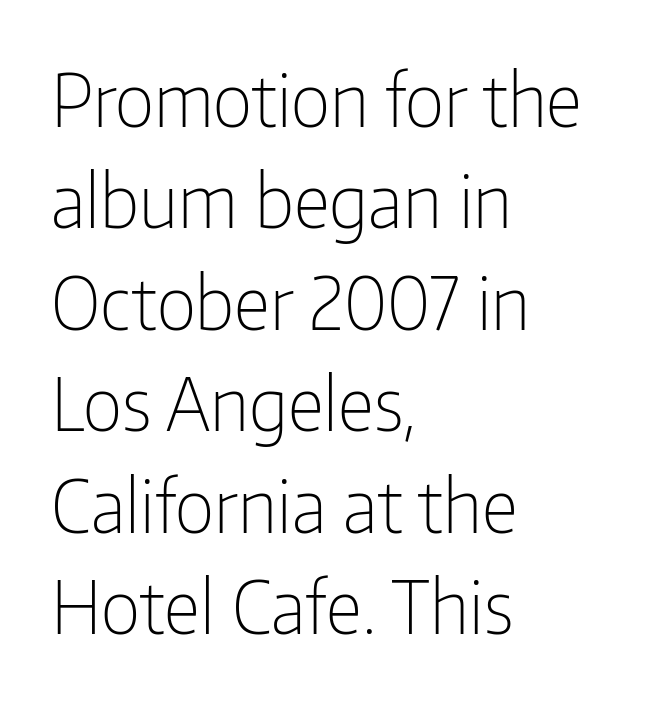
The image shows 73 px light, condensed sans-serif type, upright; set left-aligned, normal line spacing (1.39x), normal letter spacing, not underlined; low stroke contrast and a medium x-height.
